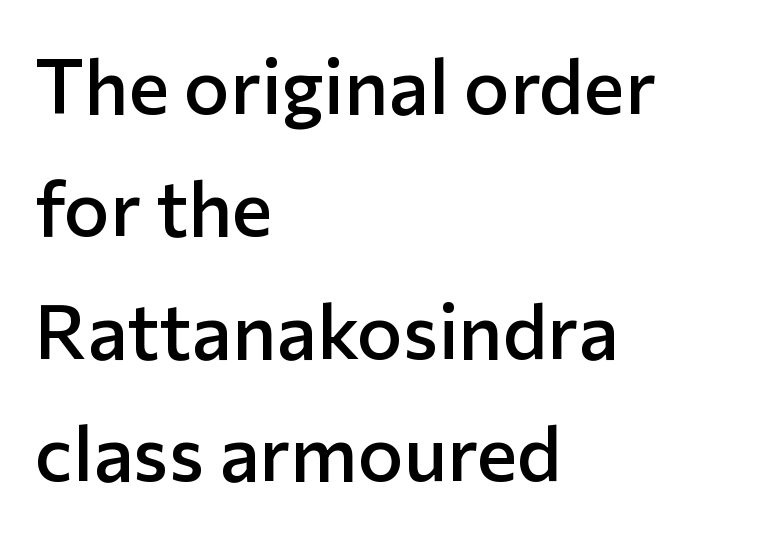
Q: Is the text bold? A: Semi-bold.
Q: Is the text italic (slanted)? A: No, it is upright.
Q: Is the typeface a serif or a sans-serif typeface? A: Sans-serif.
Q: Is the text underlined? A: No.
Q: How is the paragraph aligned? A: Left-aligned.
Q: Is the spacing between letters normal or unusually wide? A: Normal.
Q: Is the spacing between lines tight, normal or loose? A: Normal.
Q: Width (condensed, normal, or wide)? A: Normal.
Q: Stroke contrast? A: Low.
Q: x-height? A: Medium.
Q: Monospaced? A: No.
